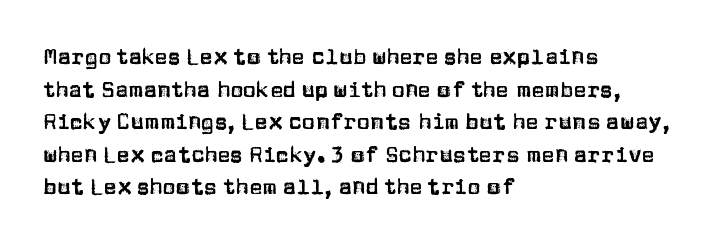
Q: Is the text italic (slanted)? A: No, it is upright.
Q: Is the text underlined? A: No.
Q: How is the paragraph aligned? A: Left-aligned.
Q: Is the spacing between letters normal or unusually wide? A: Normal.
Q: Is the spacing between lines tight, normal or loose? A: Normal.
